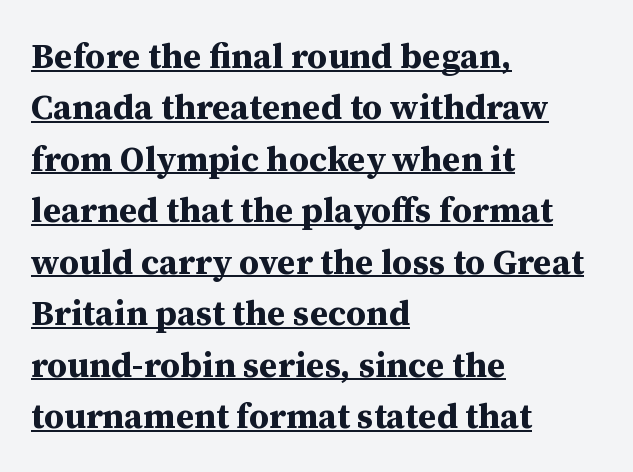
Q: Is the text bold? A: Yes.
Q: Is the text italic (slanted)? A: No, it is upright.
Q: Is the typeface a serif or a sans-serif typeface? A: Serif.
Q: Is the text underlined? A: Yes.
Q: How is the paragraph aligned? A: Left-aligned.
Q: Is the spacing between letters normal or unusually wide? A: Normal.
Q: Is the spacing between lines tight, normal or loose? A: Normal.
Q: Width (condensed, normal, or wide)? A: Normal.
Q: Stroke contrast? A: Medium.
Q: x-height? A: Medium.
Q: Monospaced? A: No.
